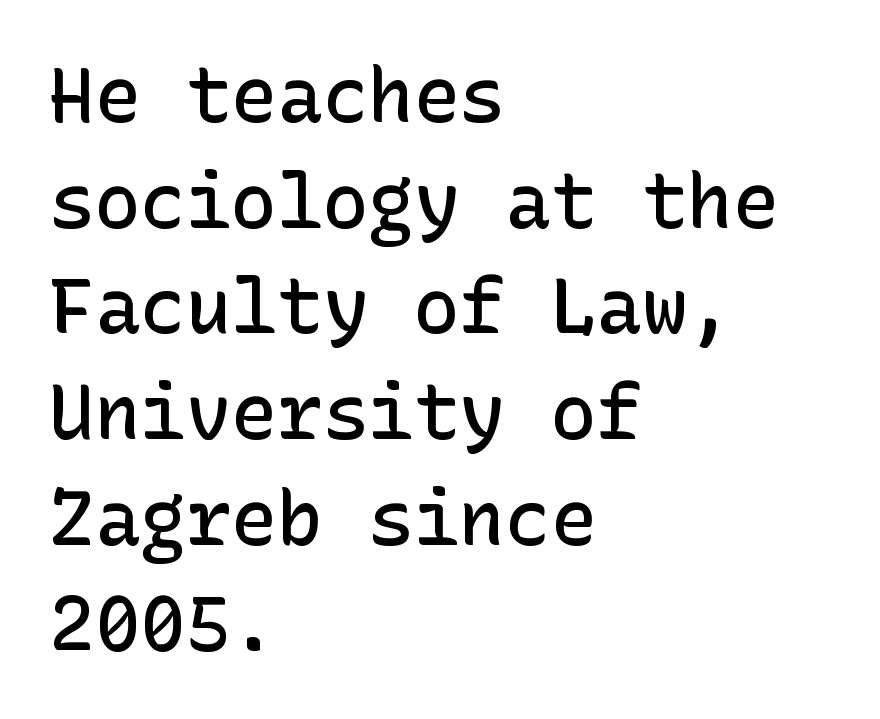
Is the type bold? Partly — it's a semibold, heavier than regular but not fully bold. Summary of vertical rhythm: regular, with standard interline spacing. Layout note: lines flush left. Notice how the stems are strictly vertical — no italics here. The passage shown is typeset with a sans-serif family. No extra tracking has been applied to these lines.
